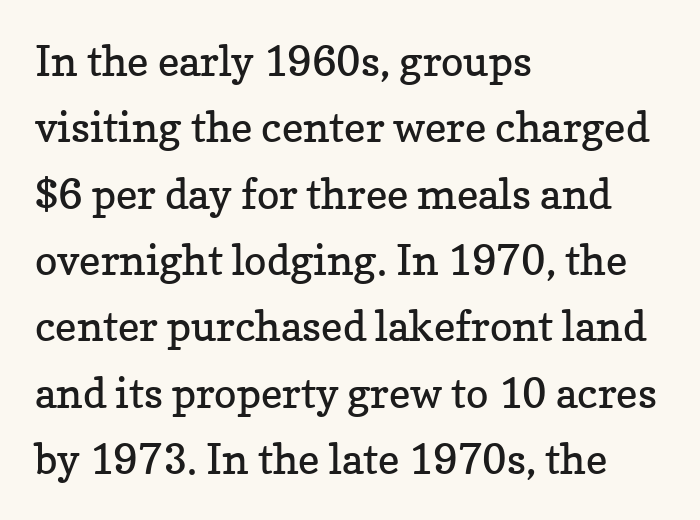
{"serif": "yes", "italic": "no", "bold": "no", "weight": "regular", "width": "normal", "stroke_contrast": "low", "x_height": "medium", "monospaced": "no", "underline": "no", "align": "left", "line_spacing": "normal", "line_spacing_ratio": 1.58, "letter_spacing": "normal", "letter_spacing_em": 0.0, "glyph_px": 42}
